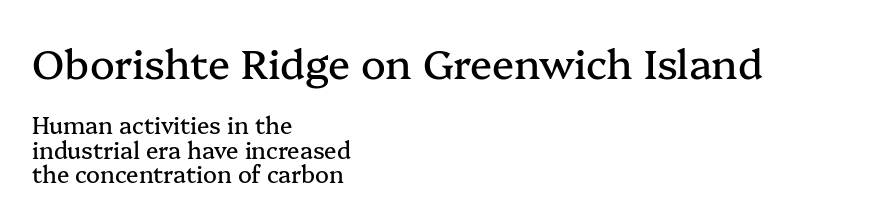
{"serif": "yes", "italic": "no", "width": "normal", "stroke_contrast": "medium", "x_height": "medium", "monospaced": "no", "underline": "no", "align": "left", "line_spacing": "tight", "line_spacing_ratio": 1.06, "letter_spacing": "normal", "letter_spacing_em": 0.0, "larger_block": "first", "size_ratio": 1.78, "glyph_px": 41}
